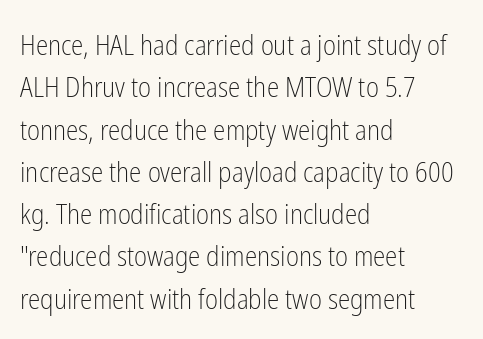
The typesetter chose a ragged-right arrangement here. The rows are spaced the way most documents space them. Rule under the text: the space is simply empty. You could call the tracking neutral — neither tight nor loose. Do the letters lean? They stand straight. This sample has the flowing, uneven cadence of proportional lettering.
